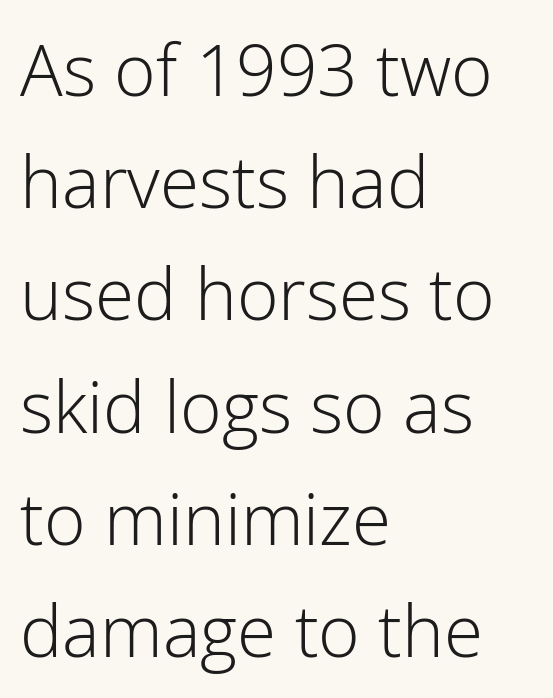
The image shows 71 px light sans-serif type, upright; set left-aligned, normal line spacing (1.58x), normal letter spacing, not underlined; low stroke contrast and a medium x-height.
